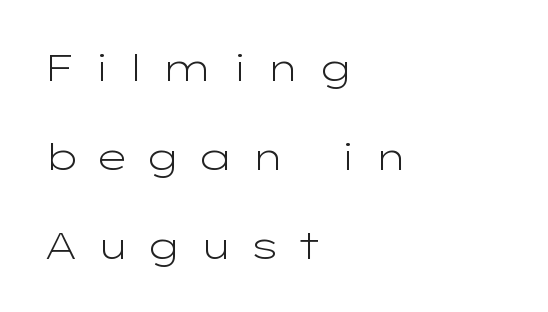
The image shows 38 px light, wide sans-serif type, upright; set left-aligned, loose line spacing (2.34x), unusually wide letter spacing (+0.42 em), not underlined; low stroke contrast and a medium x-height.
